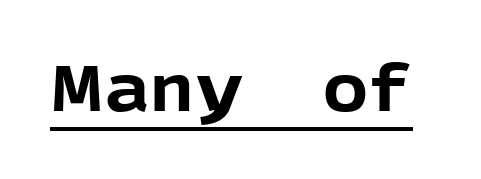
{"serif": "no", "italic": "no", "bold": "yes", "weight": "bold", "width": "normal", "x_height": "medium", "monospaced": "no", "underline": "yes", "letter_spacing": "normal", "letter_spacing_em": 0.0, "glyph_px": 65}
